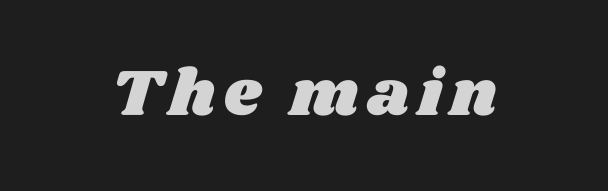
{"width": "wide", "stroke_contrast": "medium", "x_height": "large", "monospaced": "no", "underline": "no", "glyph_px": 66}
